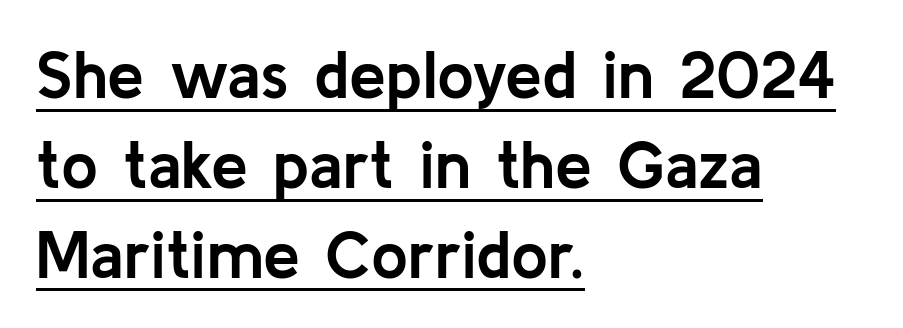
The image shows 66 px semibold sans-serif type, upright; set left-aligned, normal line spacing (1.36x), normal letter spacing, underlined; low stroke contrast and a medium x-height.
